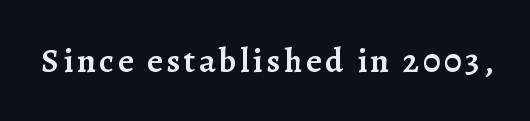
{"serif": "yes", "italic": "no", "bold": "semi", "weight": "semibold", "width": "normal", "stroke_contrast": "low", "x_height": "medium", "monospaced": "no", "underline": "no", "glyph_px": 34}
